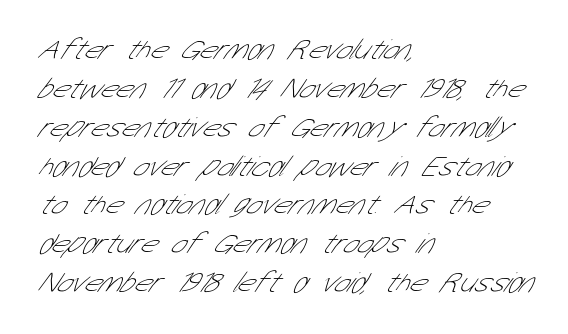
{"serif": "no", "bold": "no", "weight": "thin", "width": "condensed", "stroke_contrast": "low", "x_height": "medium", "monospaced": "no", "underline": "no", "align": "left", "line_spacing": "normal", "line_spacing_ratio": 1.34, "letter_spacing": "normal", "letter_spacing_em": 0.0, "glyph_px": 29}
